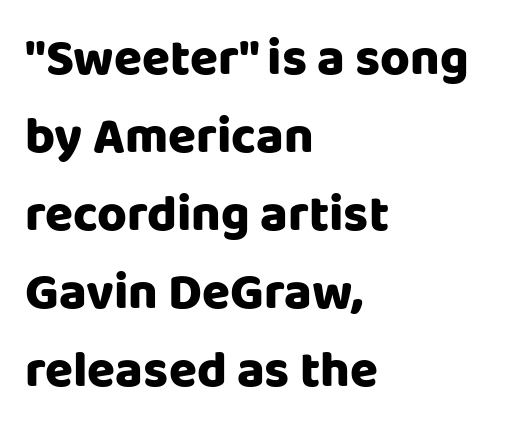
The type sits square on the baseline with zero lean. Line starts are locked; line ends wander. Anything drawn beneath the words? Only blank space. The gaps between neighbouring characters are ordinary and unremarkable. Proportional: the letters do not fall into vertical columns. Nope, no serifs anywhere on these letters.
